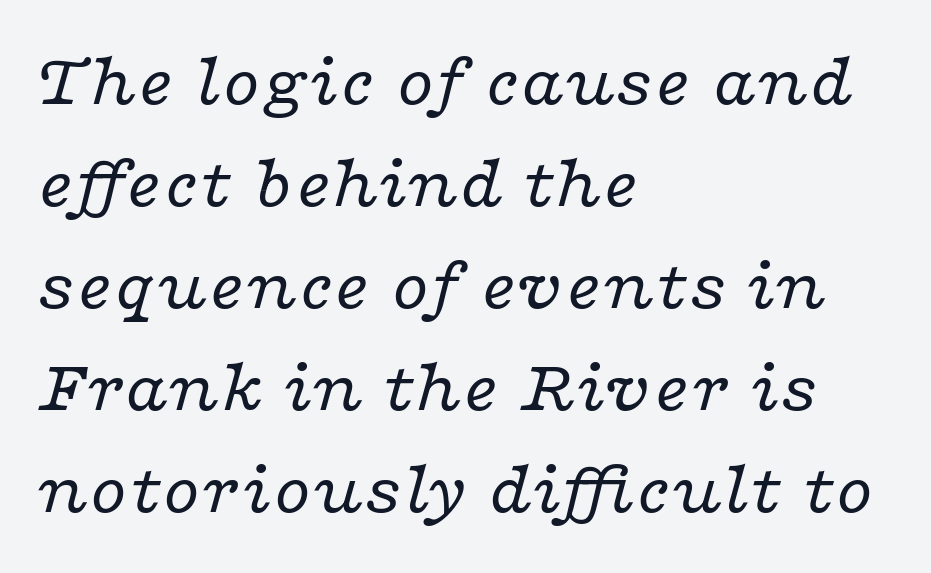
Spacing verdict: proportional, widths tailored to each character. Interline gaps are of average width in this sample. Between one letter and the next there's only the usual sliver of space. In terms of letterform style, serifs are clearly present. The strokes are not fattened; the text isn't bold. Line starts are locked; line ends wander.
